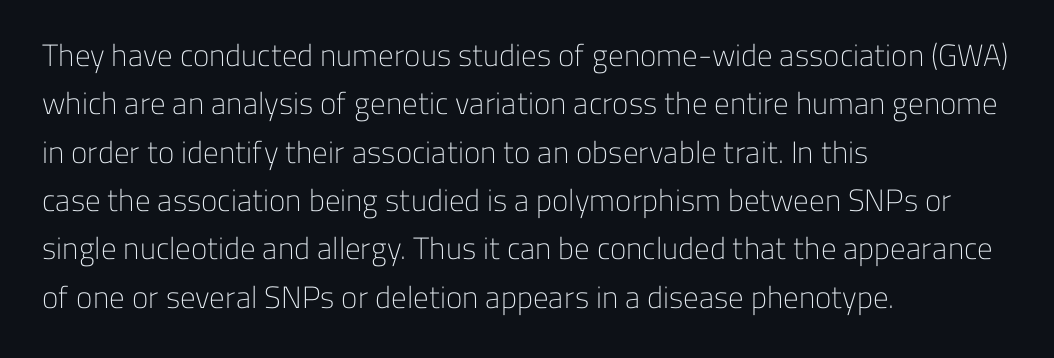
Does the lettering tilt? It doesn't — this is upright. Underlining? Definitely not there. There is no visible air inserted between adjacent glyphs. The lines sit at an ordinary, default distance from one another. Typeset ragged right — the left edge is the straight one. Do the characters align in a grid? No, the font is proportional.
